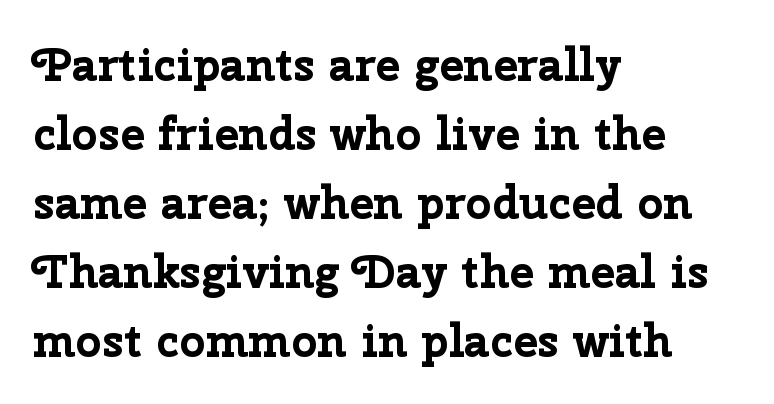
{"serif": "no", "italic": "no", "bold": "yes", "weight": "bold", "width": "normal", "stroke_contrast": "low", "x_height": "medium", "monospaced": "no", "underline": "no", "align": "left", "line_spacing": "normal", "line_spacing_ratio": 1.5, "letter_spacing": "normal", "letter_spacing_em": 0.0, "glyph_px": 46}
